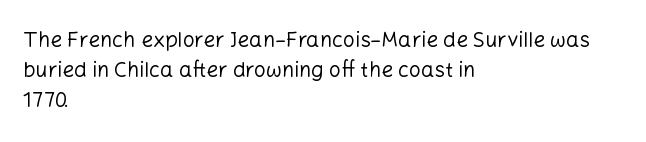
Q: Is the text bold? A: No.
Q: Is the text italic (slanted)? A: No, it is upright.
Q: Is the text underlined? A: No.
Q: How is the paragraph aligned? A: Left-aligned.
Q: Is the spacing between letters normal or unusually wide? A: Normal.
Q: Is the spacing between lines tight, normal or loose? A: Normal.
